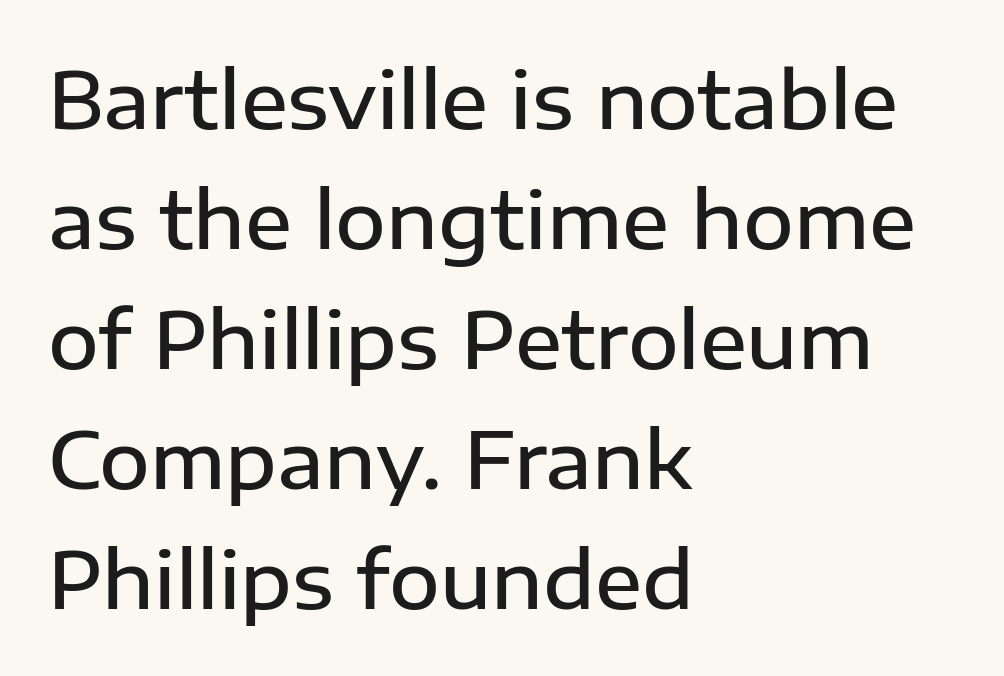
Q: Is the text bold? A: Semi-bold.
Q: Is the text italic (slanted)? A: No, it is upright.
Q: Is the typeface a serif or a sans-serif typeface? A: Sans-serif.
Q: Is the text underlined? A: No.
Q: How is the paragraph aligned? A: Left-aligned.
Q: Is the spacing between letters normal or unusually wide? A: Normal.
Q: Is the spacing between lines tight, normal or loose? A: Normal.
Q: Width (condensed, normal, or wide)? A: Normal.
Q: Stroke contrast? A: Low.
Q: x-height? A: Medium.
Q: Monospaced? A: No.
